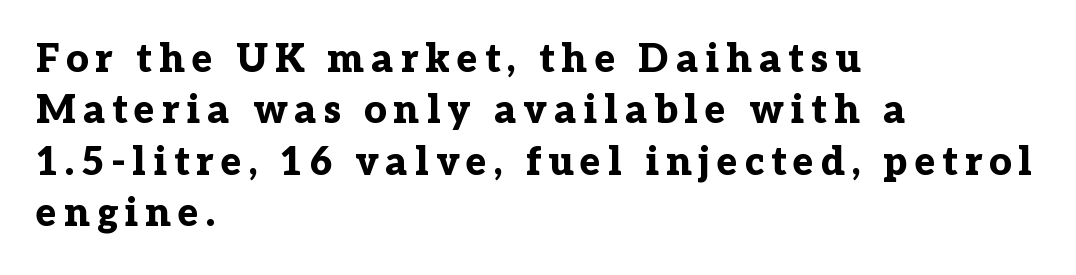
Q: Is the text bold? A: Yes.
Q: Is the text italic (slanted)? A: No, it is upright.
Q: Is the typeface a serif or a sans-serif typeface? A: Serif.
Q: Is the text underlined? A: No.
Q: How is the paragraph aligned? A: Left-aligned.
Q: Is the spacing between lines tight, normal or loose? A: Normal.
Q: Width (condensed, normal, or wide)? A: Normal.
Q: Stroke contrast? A: Low.
Q: x-height? A: Medium.
Q: Monospaced? A: No.
